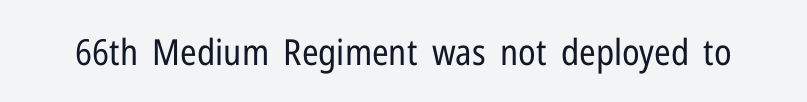
What kind of face is this? One without serifs — a sans. Type without underlining. Unlike italic type, these characters show no tilt at all. Here the glyphs are tracked normally, forming tight word shapes. On a weight scale, this lands at 450 or below. The letters advance in unequal steps, a hallmark of proportional type.
